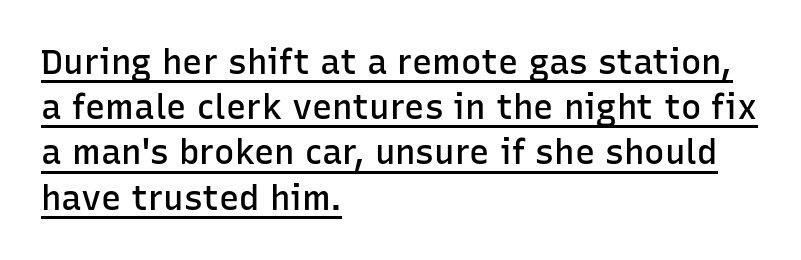
Q: Is the text bold? A: Semi-bold.
Q: Is the text italic (slanted)? A: No, it is upright.
Q: Is the typeface a serif or a sans-serif typeface? A: Sans-serif.
Q: Is the text underlined? A: Yes.
Q: How is the paragraph aligned? A: Left-aligned.
Q: Is the spacing between letters normal or unusually wide? A: Normal.
Q: Is the spacing between lines tight, normal or loose? A: Normal.
Q: Width (condensed, normal, or wide)? A: Normal.
Q: Stroke contrast? A: Low.
Q: x-height? A: Medium.
Q: Monospaced? A: No.
